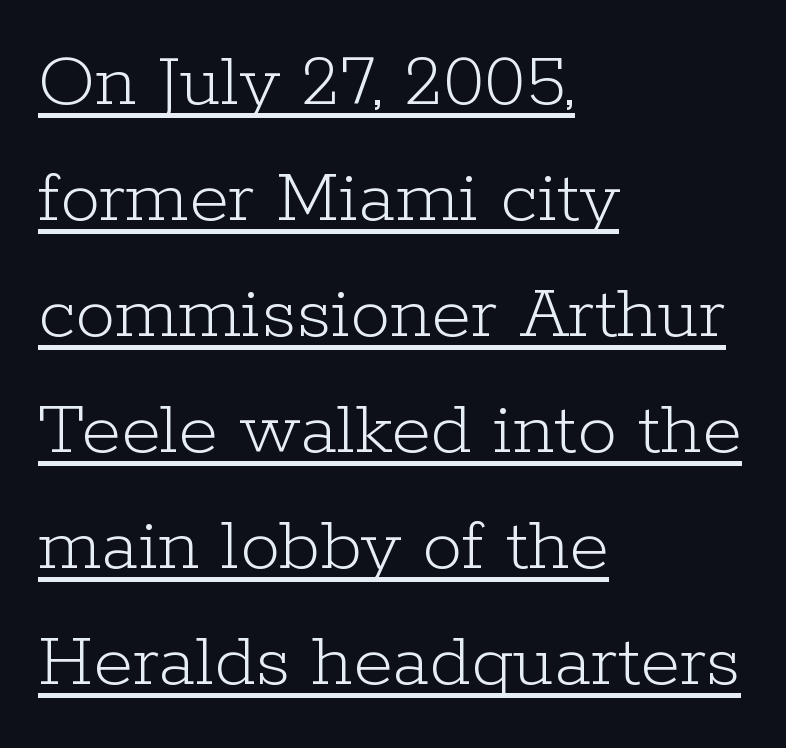
The leading is moderate, giving the passage an even texture. What kind of face is this? One with serifs. Notice how the stems are strictly vertical — no italics here. Note the varied advance widths — an 'i' is clearly narrower than an 'm'. Here the glyphs are tracked normally, forming tight word shapes.
